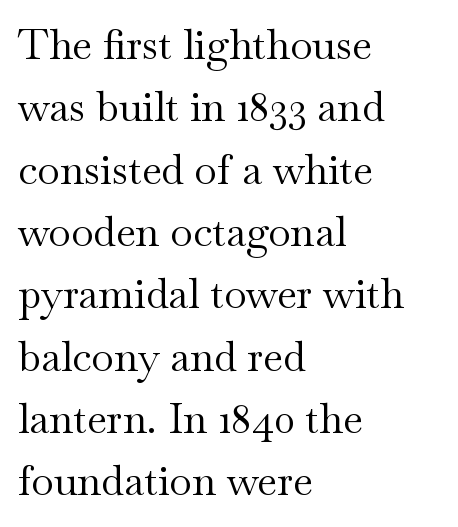
The passage shown is typed in a proportional face where columns would drift. Weight class: somewhere from thin through regular. In terms of posture, this sample is upright. Words float on clear page, feet unadorned. Teacher's note: observe the even left margin — that is flush-left alignment.
